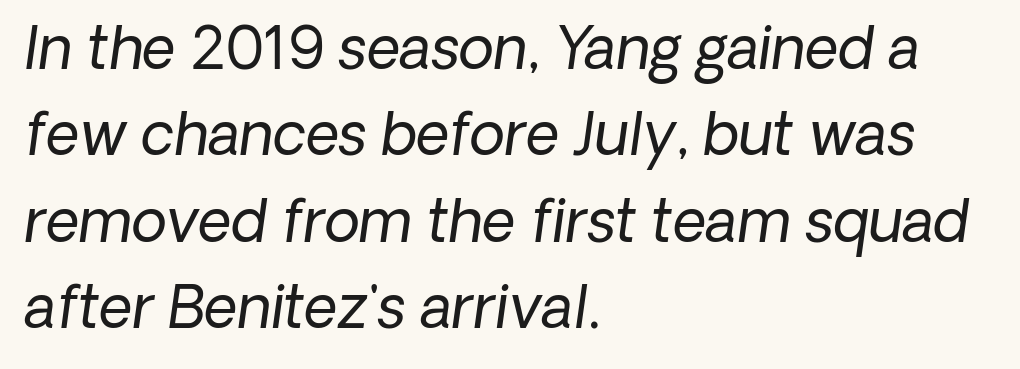
The image shows 58 px regular-weight sans-serif type; set left-aligned, normal line spacing (1.49x), normal letter spacing, not underlined; low stroke contrast and a medium x-height.
